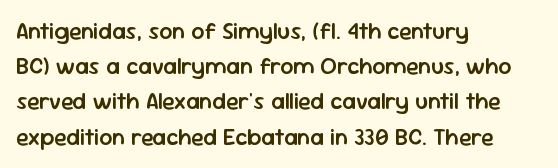
{"italic": "no", "bold": "semi", "underline": "no", "align": "left", "line_spacing": "normal", "line_spacing_ratio": 1.53, "letter_spacing": "normal", "letter_spacing_em": 0.0, "glyph_px": 23}
